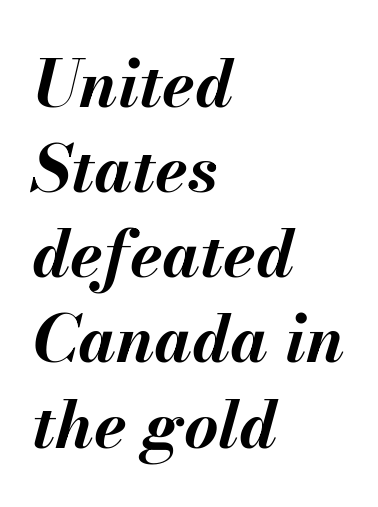
The sample has been set heavy, in full bold. A bare baseline throughout the passage. Posture: slanted. Reading down the block, your eye returns to a fixed left position each line. Evenly set lines give the paragraph a standard silhouette.
